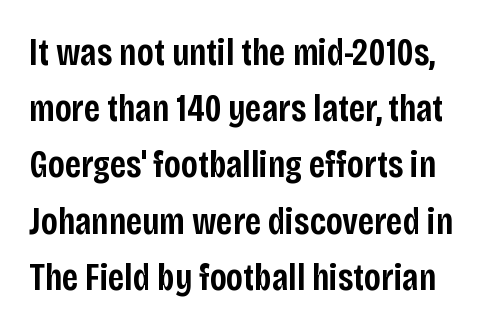
{"serif": "no", "italic": "no", "bold": "semi", "weight": "semibold", "width": "condensed", "stroke_contrast": "low", "x_height": "large", "monospaced": "no", "underline": "no", "line_spacing": "normal", "line_spacing_ratio": 1.48, "letter_spacing": "normal", "letter_spacing_em": 0.0, "glyph_px": 38}
